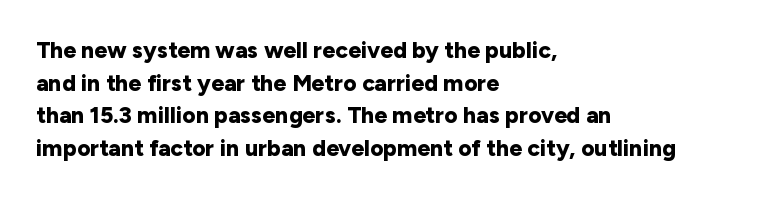
{"italic": "no", "bold": "yes", "underline": "no", "align": "left", "line_spacing": "normal", "line_spacing_ratio": 1.42, "letter_spacing": "normal", "letter_spacing_em": 0.0, "glyph_px": 23}
